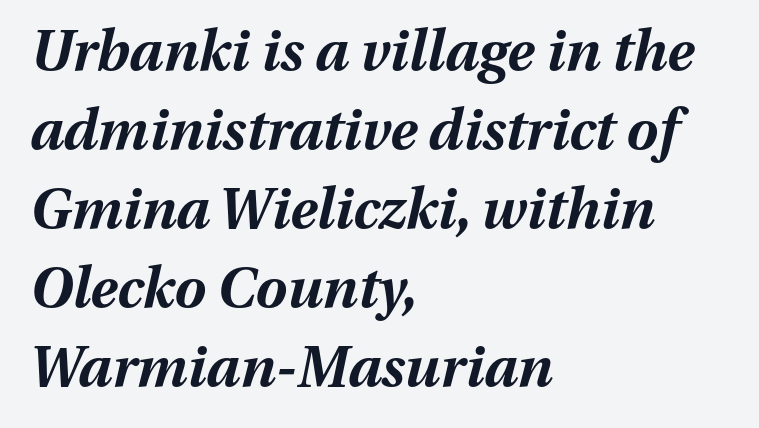
The image shows 56 px bold type, italic (leaning right); set left-aligned, normal line spacing (1.41x), normal letter spacing, not underlined; medium stroke contrast and a medium x-height.
